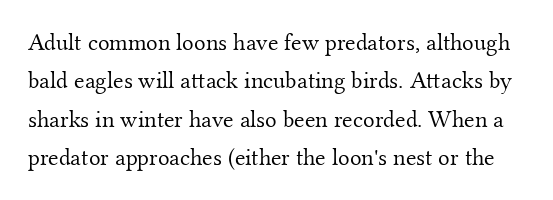
Q: Is the text bold? A: No.
Q: Is the text italic (slanted)? A: No, it is upright.
Q: Is the text underlined? A: No.
Q: Is the spacing between letters normal or unusually wide? A: Normal.
Q: Is the spacing between lines tight, normal or loose? A: Normal.
